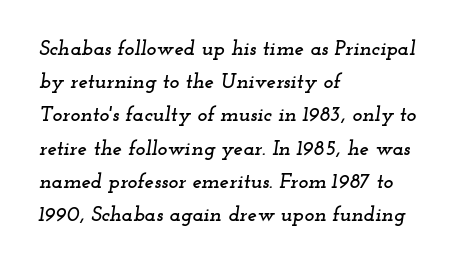
Honestly, there is no underline to notice here at all. The type is set solid horizontally, with unmodified tracking. It's the slanting kind of type. Normally led — the rows are evenly, conventionally spaced. Typeset ragged right — the left edge is the straight one.
